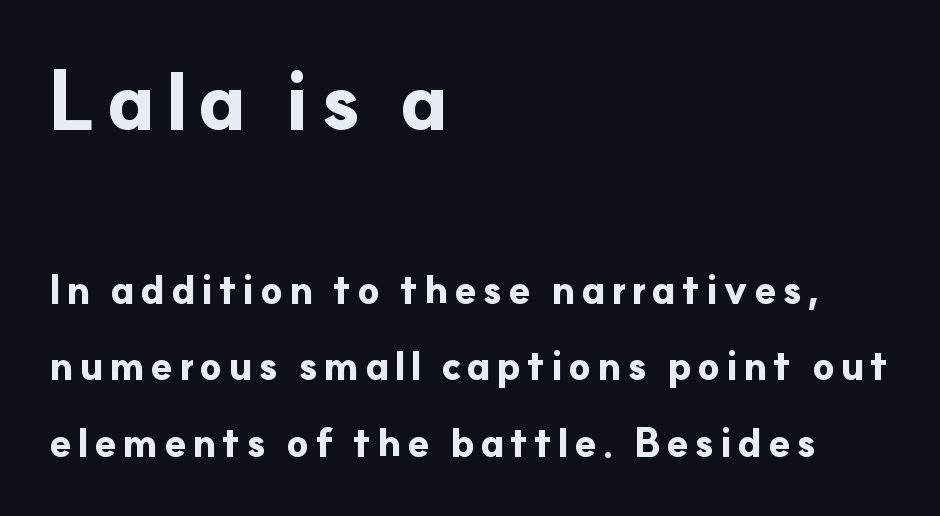
In terms of leading, this rendering errs on the spacious side. Is this a fixed-width face? No — the glyphs have proportional, varying widths. Visually the block forms a straight wall on the left and a jagged coastline on the right. Type style note: lacks serifs. The lettering stays uniformly vertical, giving the passage a roman look. A full-strength bold gives these letters their thick strokes.
